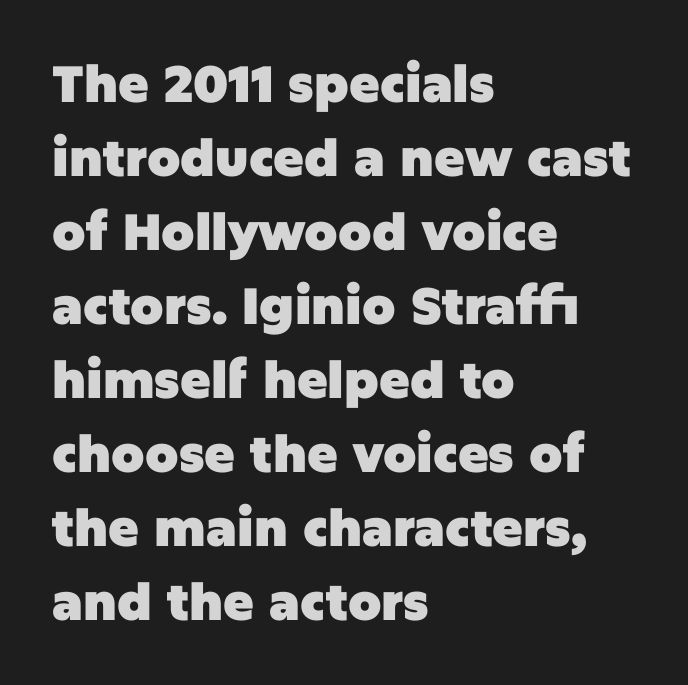
The type sits square on the baseline with zero lean. Examine the stroke ends and you'll find no serifs. Vertical spacing — default. The characters look thick and weighty, a clear bold. This sample has the flowing, uneven cadence of proportional lettering.
